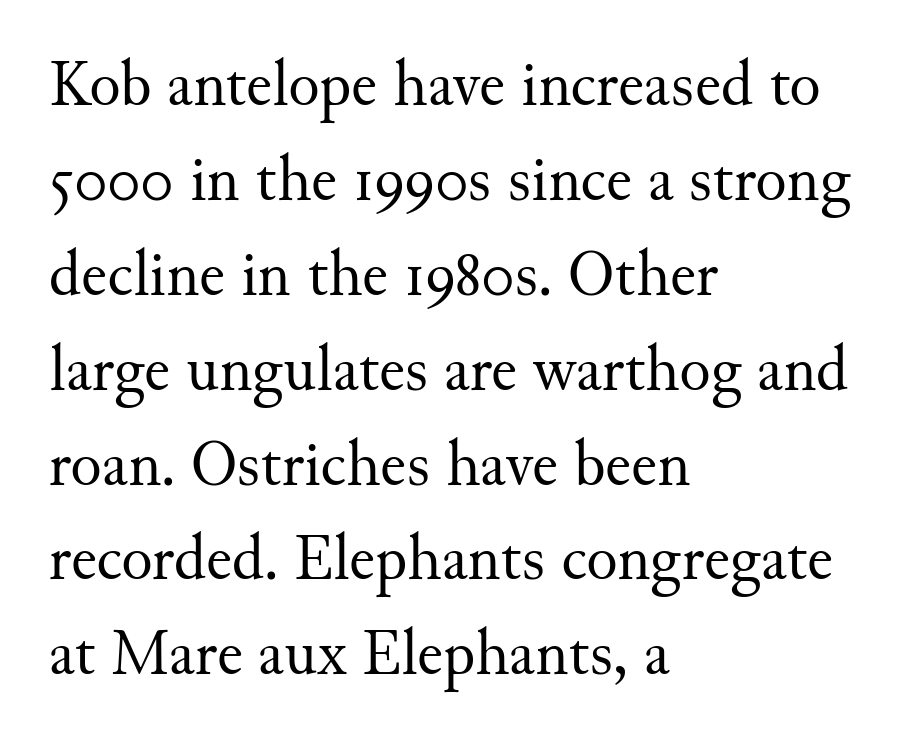
The image shows 65 px regular-weight serif type, upright; set left-aligned, normal line spacing (1.46x), normal letter spacing, not underlined; medium stroke contrast and a small x-height.
